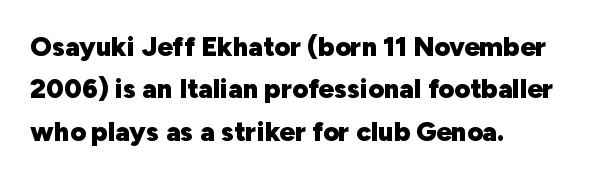
The image shows 27 px bold type, upright; set left-aligned, normal line spacing (1.57x), normal letter spacing, not underlined.
